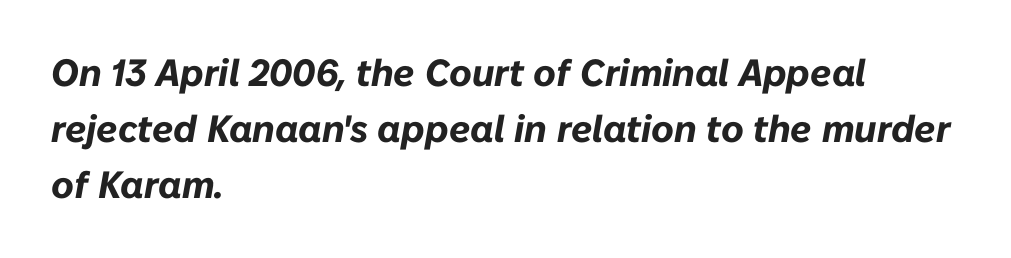
Q: Is the text bold? A: Yes.
Q: Is the text italic (slanted)? A: Yes, it leans right by about 10 degrees.
Q: Is the text underlined? A: No.
Q: How is the paragraph aligned? A: Left-aligned.
Q: Is the spacing between letters normal or unusually wide? A: Normal.
Q: Is the spacing between lines tight, normal or loose? A: Normal.
Q: Width (condensed, normal, or wide)? A: Normal.
Q: Stroke contrast? A: Low.
Q: x-height? A: Medium.
Q: Monospaced? A: No.
